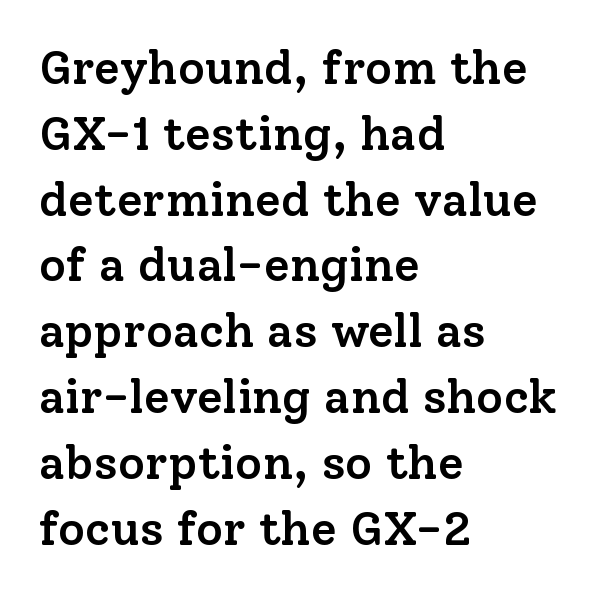
The letters carry serifs — small finishing strokes at the ends of their stems. The passage shown stacks its lines at a standard gap. There is no visible air inserted between adjacent glyphs. The type sits square on the baseline with zero lean. No word sits above an underline.
